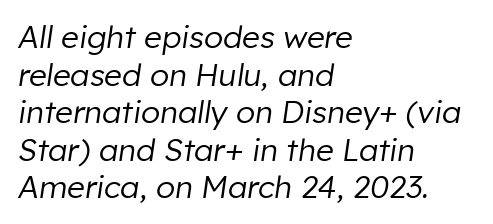
{"italic": "yes", "lean": "right", "slant_degrees": 8, "bold": "no", "weight": "regular", "width": "normal", "stroke_contrast": "low", "x_height": "medium", "monospaced": "no", "underline": "no", "align": "left", "line_spacing_ratio": 1.21, "letter_spacing": "normal", "letter_spacing_em": 0.0, "glyph_px": 31}
